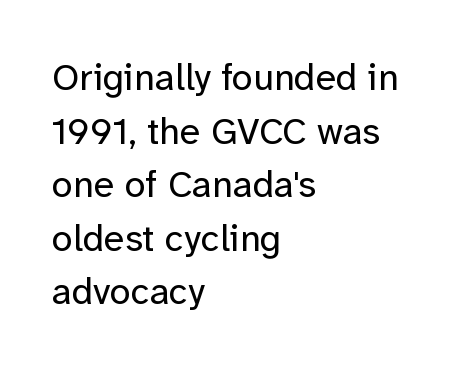
Check where the strokes stop: nothing finishes them off — pure sans. Whoever set this chose a conventional vertical rhythm. Caption: standard tracking, unaltered. Quick note: not italic, upright. Weight: regular or lighter. Leftover space on each line is placed entirely after the last word.
